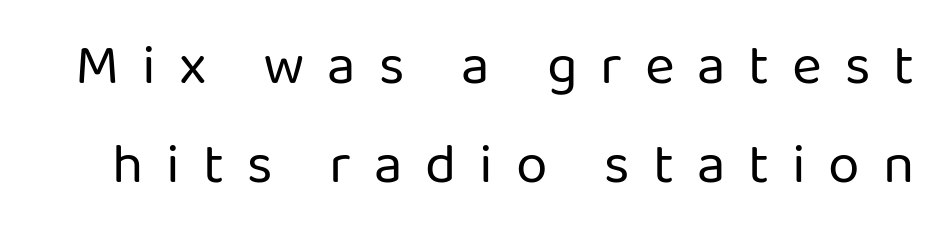
The face used here is proportionally spaced, like ordinary book or web type. How are the letters spaced? Widely, with obvious added tracking. The designer went with a sans here, leaving each stem footless. Italic? Not at all — the glyphs are vertical. Summary of weight: not heavy and not bold. No word sits above an underline.
